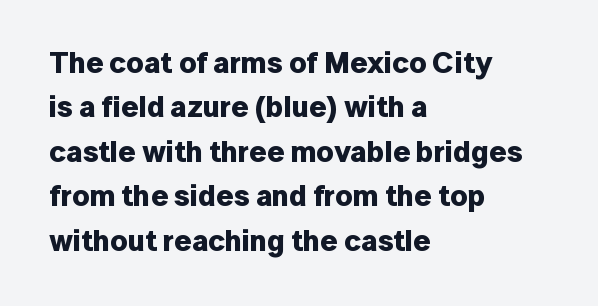
Look at the bottom of the vertical strokes: they stop flat, with no serifs. Honestly, the row spacing looks completely unremarkable. These lines were composed using upright roman letters. Do the characters align in a grid? No, the font is proportional. Does the weight exceed regular? Yes, all the way to bold. The lines in this sample share a left origin and differ only in where they stop.
